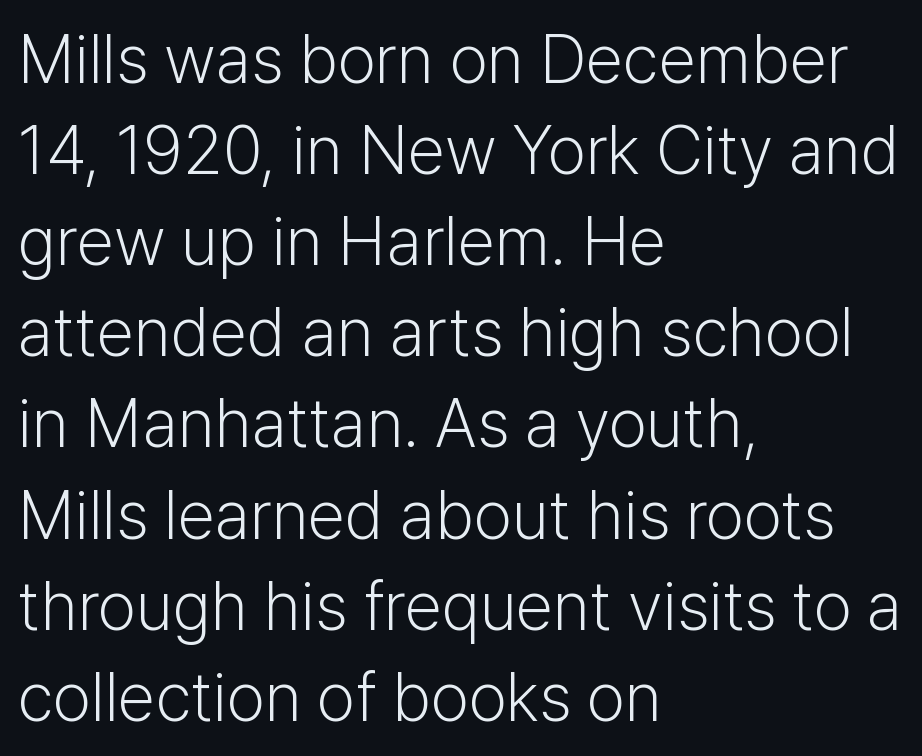
{"serif": "no", "italic": "no", "bold": "no", "weight": "light", "width": "normal", "stroke_contrast": "low", "x_height": "medium", "monospaced": "no", "underline": "no", "align": "left", "line_spacing": "normal", "line_spacing_ratio": 1.34, "letter_spacing": "normal", "letter_spacing_em": 0.0, "glyph_px": 68}
